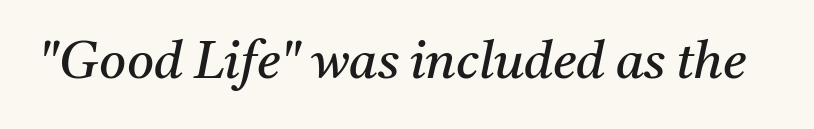
Q: Is the text bold? A: No.
Q: Is the text italic (slanted)? A: Yes, it leans right by about 11 degrees.
Q: Is the typeface a serif or a sans-serif typeface? A: Serif.
Q: Is the text underlined? A: No.
Q: Is the spacing between letters normal or unusually wide? A: Normal.
Q: Width (condensed, normal, or wide)? A: Normal.
Q: Stroke contrast? A: Medium.
Q: x-height? A: Medium.
Q: Monospaced? A: No.
